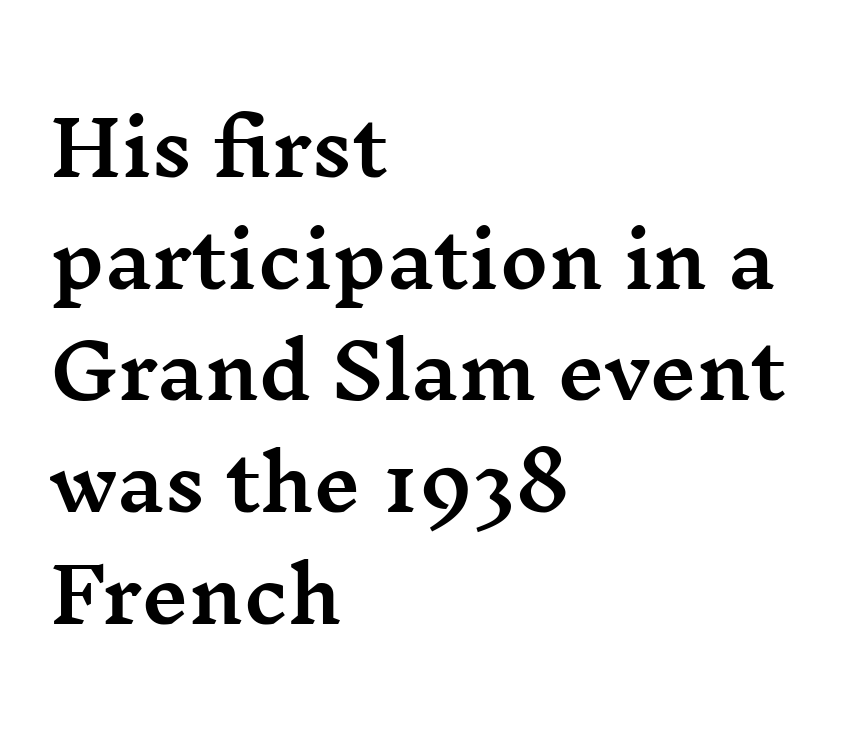
The image shows 74 px wide serif type, upright; set left-aligned, normal line spacing (1.51x), normal letter spacing, not underlined; medium stroke contrast and a medium x-height.
